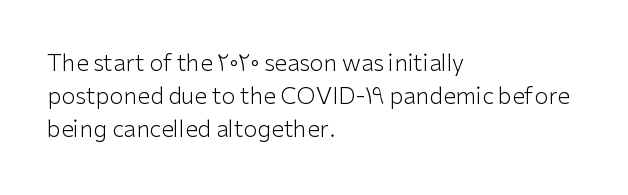
Honestly, the row spacing looks completely unremarkable. Caption: face not bold, strokes unweighted. Posture: vertical. This rendering features lettering with no underline. The setting favours the left margin, as ordinary paragraphs usually do.
